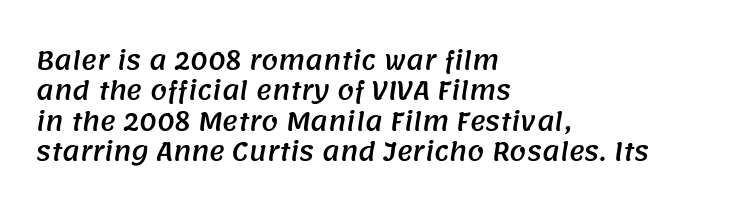
{"underline": "no", "align": "left", "line_spacing": "normal", "line_spacing_ratio": 1.27, "letter_spacing": "normal", "letter_spacing_em": 0.0, "glyph_px": 24}
